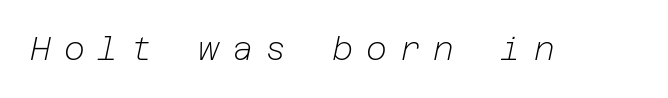
The face used here has a pronounced slope to its letters. There is plenty of visible air inserted between adjacent glyphs. These glyphs show unthickened strokes, regular width or finer. The baseline area is clear.
